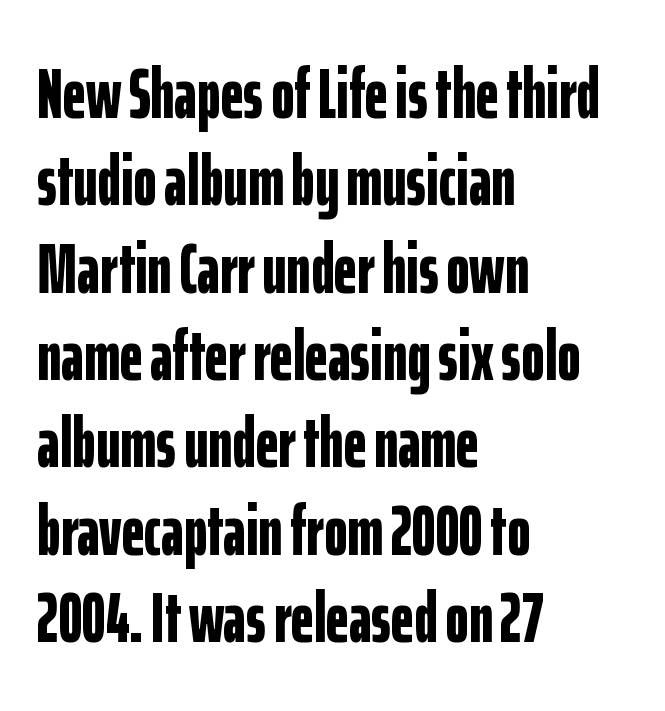
The passage shown has conventional tracking throughout. The letters advance in unequal steps, a hallmark of proportional type. Horizontal alignment here is leftward, the default for most running prose. Is the type bold? Yes — the strokes are clearly thick and heavy. Typographically, this falls in the sans-serif category. Style check: upright.
